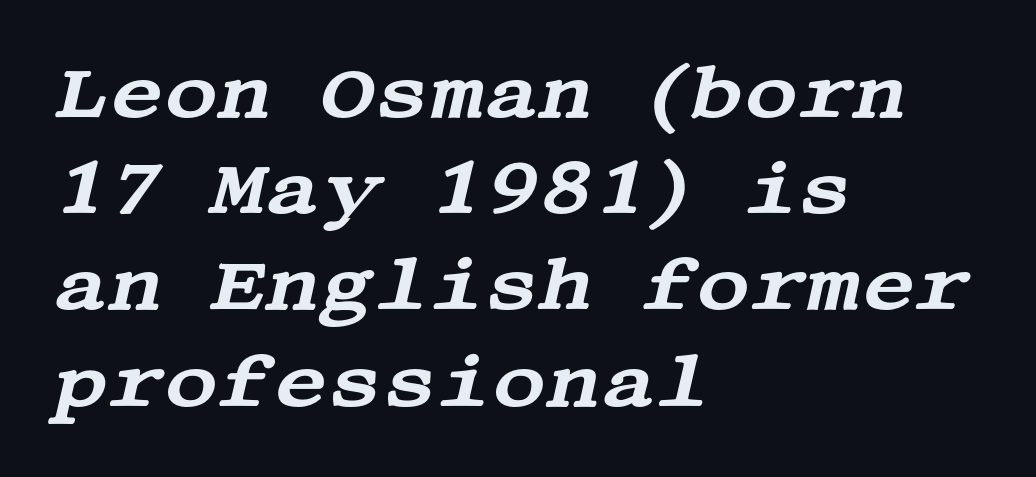
{"serif": "yes", "italic": "yes", "lean": "right", "slant_degrees": 13, "width": "wide", "stroke_contrast": "medium", "x_height": "large", "underline": "no", "align": "left", "line_spacing": "normal", "line_spacing_ratio": 1.3, "letter_spacing": "normal", "letter_spacing_em": 0.0, "glyph_px": 74}
